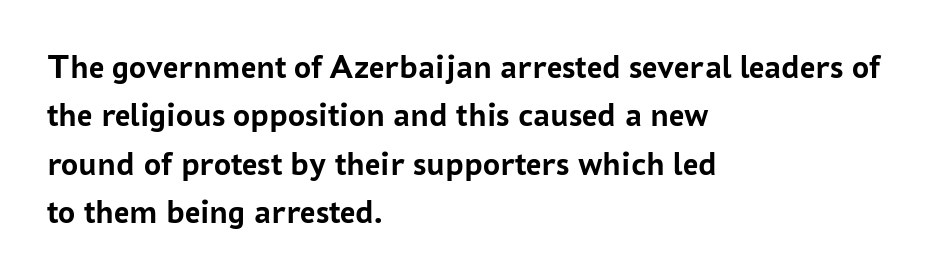
Q: Is the text bold? A: Yes.
Q: Is the text italic (slanted)? A: No, it is upright.
Q: Is the typeface a serif or a sans-serif typeface? A: Sans-serif.
Q: Is the text underlined? A: No.
Q: How is the paragraph aligned? A: Left-aligned.
Q: Is the spacing between letters normal or unusually wide? A: Normal.
Q: Is the spacing between lines tight, normal or loose? A: Normal.
Q: Width (condensed, normal, or wide)? A: Normal.
Q: Stroke contrast? A: Low.
Q: x-height? A: Medium.
Q: Monospaced? A: No.
